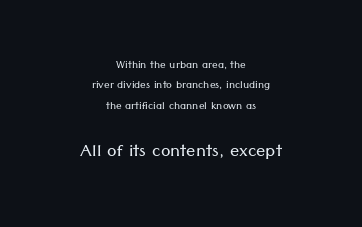
This reads as an unemphasized weight, regular at the heaviest. Leftover space on each line is divided equally before and after the words. Glyph-to-glyph distance matches everyday printed text. Vertically, the passage feels balanced, rows spaced as you'd expect.
